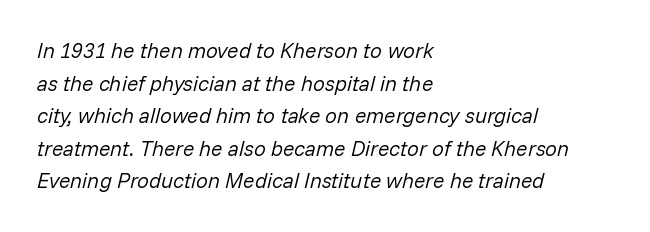
The image shows 21 px text type, italic (leaning right); set left-aligned, normal line spacing (1.55x), normal letter spacing, not underlined.
